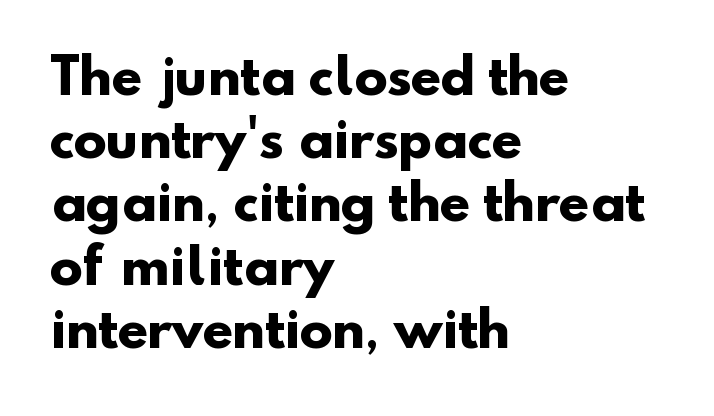
Q: Is the text bold? A: Yes.
Q: Is the typeface a serif or a sans-serif typeface? A: Sans-serif.
Q: Is the text underlined? A: No.
Q: How is the paragraph aligned? A: Left-aligned.
Q: Is the spacing between letters normal or unusually wide? A: Normal.
Q: Is the spacing between lines tight, normal or loose? A: Normal.
Q: Width (condensed, normal, or wide)? A: Normal.
Q: Stroke contrast? A: Low.
Q: x-height? A: Small.
Q: Monospaced? A: No.
